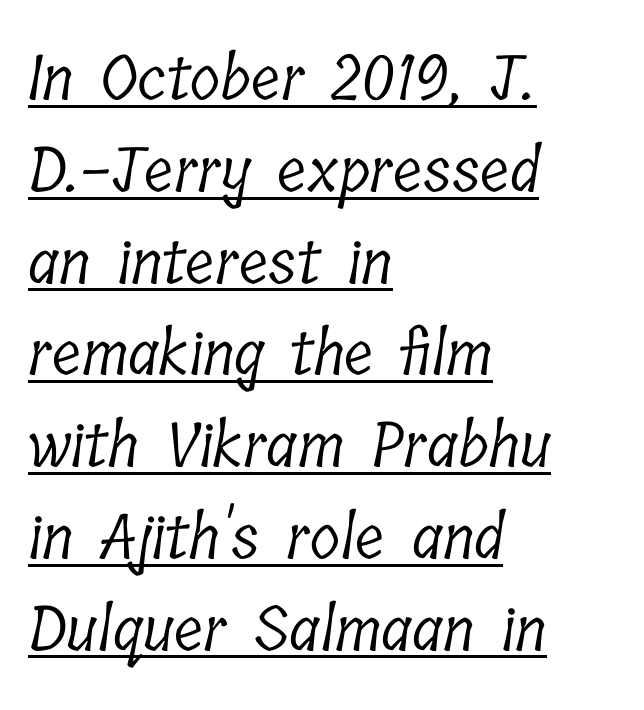
Q: Is the text bold? A: No.
Q: Is the typeface a serif or a sans-serif typeface? A: Serif.
Q: Is the text underlined? A: Yes.
Q: How is the paragraph aligned? A: Left-aligned.
Q: Is the spacing between letters normal or unusually wide? A: Normal.
Q: Is the spacing between lines tight, normal or loose? A: Normal.
Q: Width (condensed, normal, or wide)? A: Condensed.
Q: Stroke contrast? A: Low.
Q: x-height? A: Medium.
Q: Monospaced? A: No.
